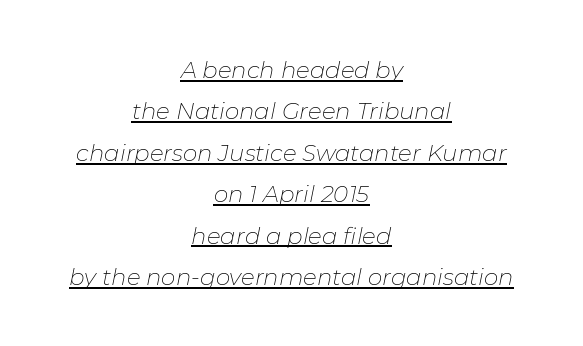
The image shows 23 px text type, italic (leaning right); set centered, line spacing 1.8x, normal letter spacing, underlined.
